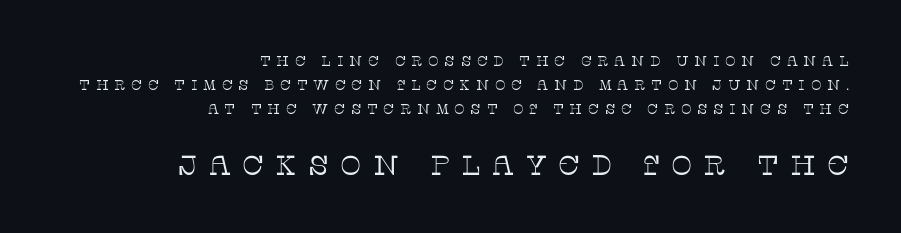
The image shows 28 px thin serif type, upright; set right-aligned, line spacing 1.72x, unusually wide letter spacing (+0.4 em), not underlined; the second (bottom) block is 2.0x larger; low stroke contrast and a large x-height.
